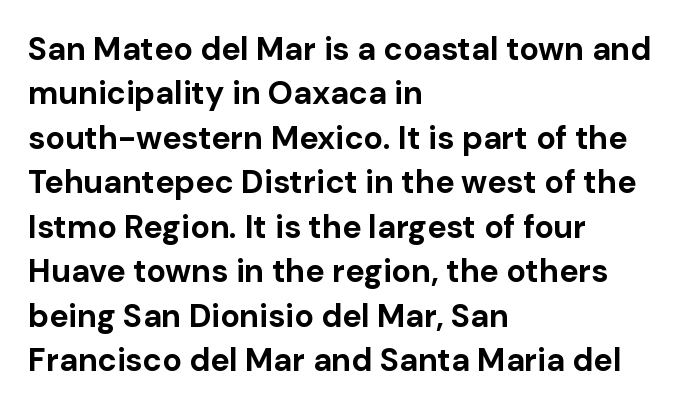
Q: Is the text bold? A: Yes.
Q: Is the text italic (slanted)? A: No, it is upright.
Q: Is the typeface a serif or a sans-serif typeface? A: Sans-serif.
Q: Is the text underlined? A: No.
Q: How is the paragraph aligned? A: Left-aligned.
Q: Is the spacing between letters normal or unusually wide? A: Normal.
Q: Is the spacing between lines tight, normal or loose? A: Normal.
Q: Width (condensed, normal, or wide)? A: Normal.
Q: Stroke contrast? A: Low.
Q: x-height? A: Medium.
Q: Monospaced? A: No.
